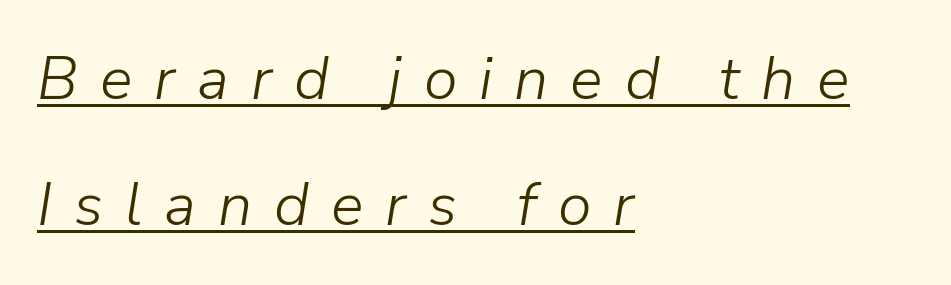
The image shows 61 px light type, italic (leaning right); set left-aligned, loose line spacing (2.07x), unusually wide letter spacing (+0.36 em), underlined; low stroke contrast and a medium x-height.
